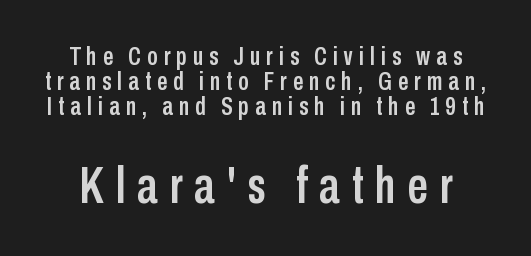
{"serif": "no", "italic": "no", "width": "condensed", "stroke_contrast": "low", "x_height": "medium", "monospaced": "no", "underline": "no", "line_spacing": "tight", "line_spacing_ratio": 0.96, "letter_spacing": "wide", "letter_spacing_em": 0.23, "larger_block": "second", "size_ratio": 1.96, "glyph_px": 51}
